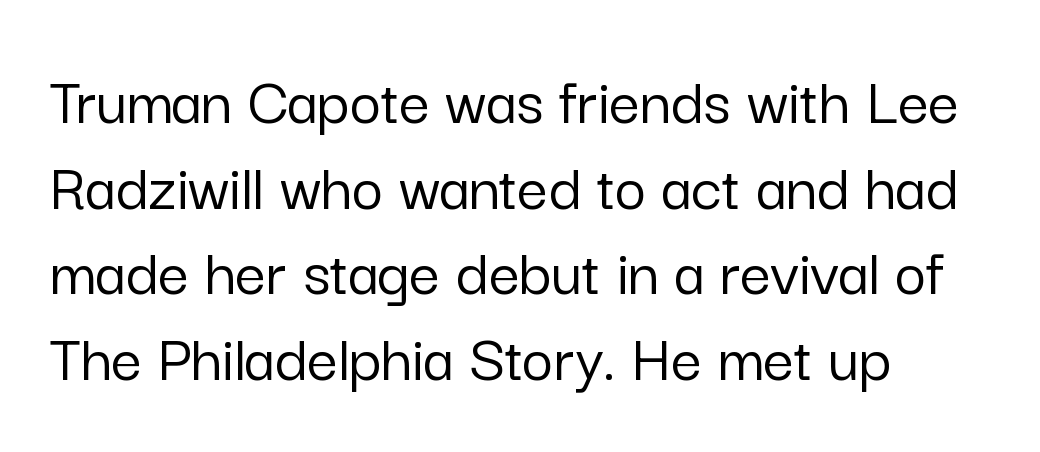
Q: Is the text italic (slanted)? A: No, it is upright.
Q: Is the typeface a serif or a sans-serif typeface? A: Sans-serif.
Q: Is the text underlined? A: No.
Q: How is the paragraph aligned? A: Left-aligned.
Q: Is the spacing between letters normal or unusually wide? A: Normal.
Q: Is the spacing between lines tight, normal or loose? A: Normal.
Q: Width (condensed, normal, or wide)? A: Normal.
Q: Stroke contrast? A: Low.
Q: x-height? A: Medium.
Q: Monospaced? A: No.
